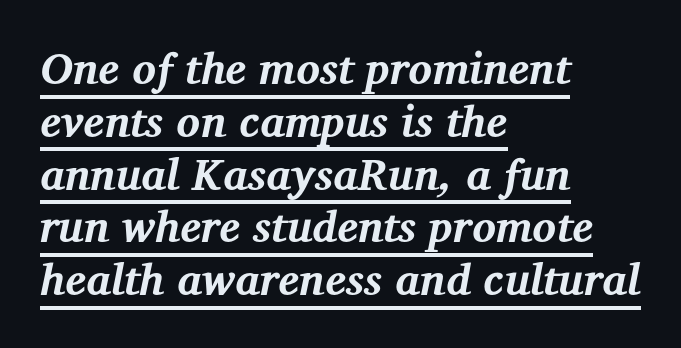
Q: Is the text bold? A: Yes.
Q: Is the text italic (slanted)? A: Yes, it leans right by about 12 degrees.
Q: Is the typeface a serif or a sans-serif typeface? A: Serif.
Q: Is the text underlined? A: Yes.
Q: How is the paragraph aligned? A: Left-aligned.
Q: Is the spacing between letters normal or unusually wide? A: Normal.
Q: Width (condensed, normal, or wide)? A: Normal.
Q: Stroke contrast? A: Medium.
Q: x-height? A: Medium.
Q: Monospaced? A: No.
